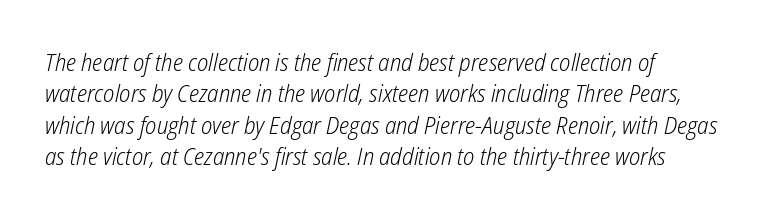
The image shows 24 px text type, italic (leaning right); set left-aligned, normal line spacing (1.31x), normal letter spacing, not underlined.
